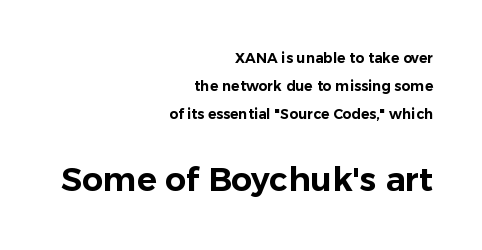
Words appear dense and cohesive because spacing is normal. A typesetter would call this proportional, since set widths differ per character. The following chunk of copy outweighs the initial chunk in type size. A student would call this right alignment; a typographer would say flush right, rag left. Compared with typical paragraphs, the rows here are farther apart. The foot of each line stays bare and open.
